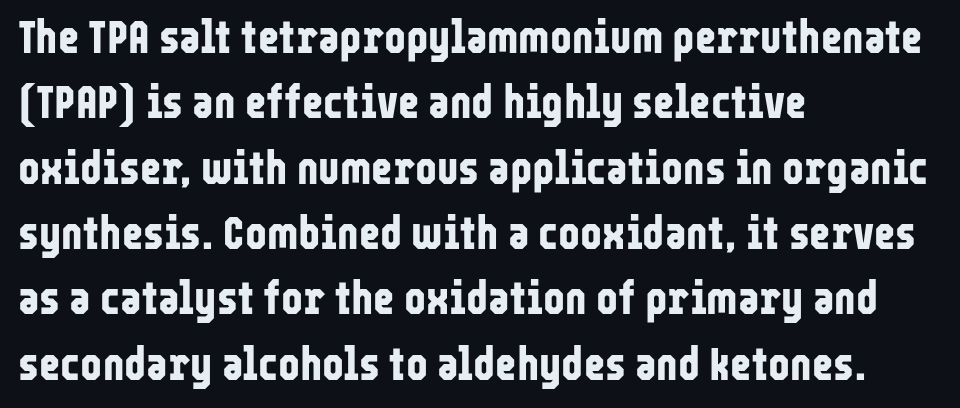
The image shows 46 px bold, condensed sans-serif type, upright; set left-aligned, normal line spacing (1.42x), normal letter spacing, not underlined; low stroke contrast and a medium x-height.
